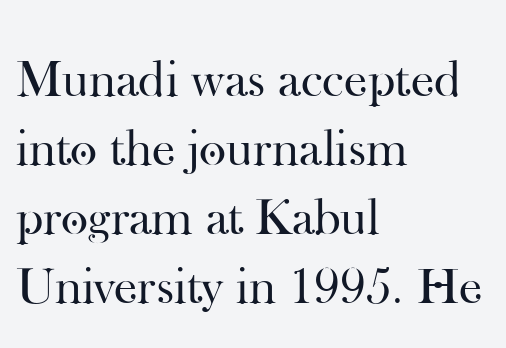
No letter is thick-stroked: the sample isn't bold. Evenly set lines give the paragraph a standard silhouette. The letters stand upright; this is a roman face. Look at the tracking — it's just the regular setting, nothing added. Is this a sans? No — the strokes have serifs. Glance below the letters and you will spot only blank space.
